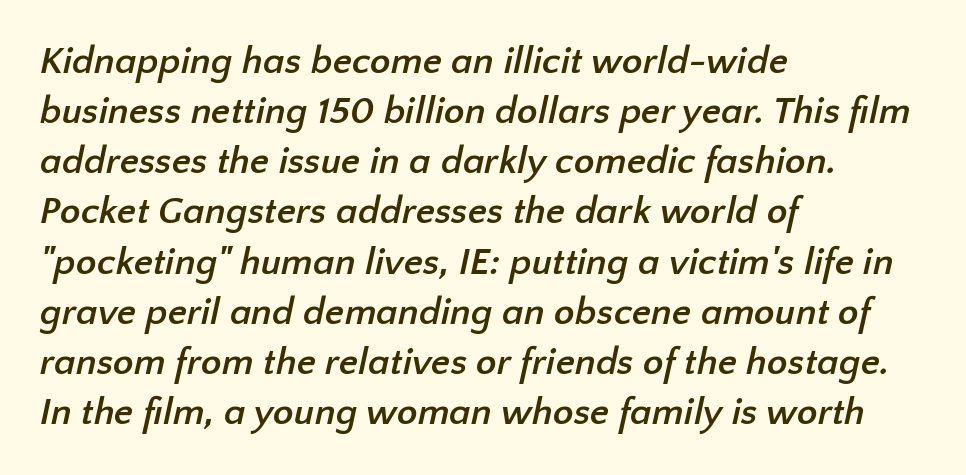
A sans-serif font was chosen for this passage. How would I describe the line gaps? Plain and ordinary. The text block is weighted toward the left margin, trailing off unevenly rightward. Nothing unusual about the tracking: characters are spaced as the font intends. Nobody drew a line under any word here.
